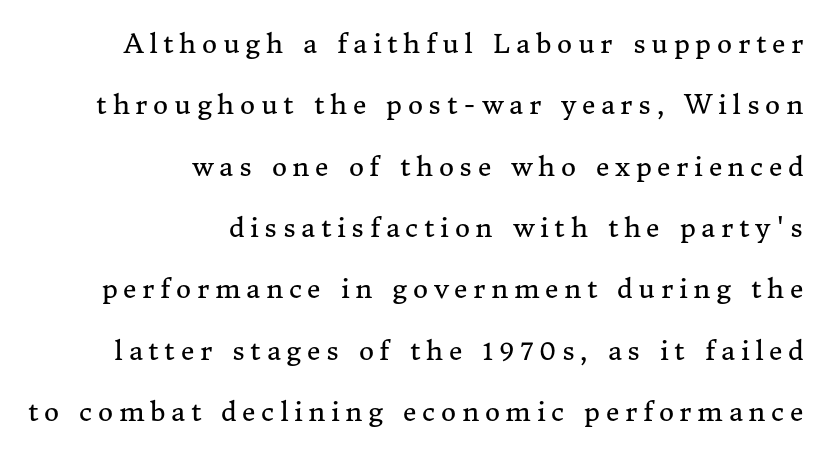
{"italic": "no", "bold": "no", "underline": "no", "align": "right", "line_spacing": "loose", "line_spacing_ratio": 2.36, "letter_spacing": "wide", "letter_spacing_em": 0.22, "glyph_px": 26}
